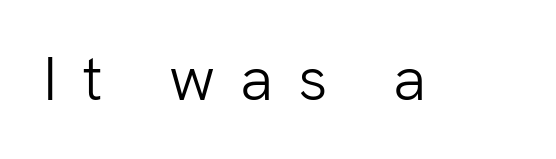
{"serif": "no", "italic": "no", "bold": "no", "weight": "light", "width": "normal", "stroke_contrast": "low", "x_height": "medium", "monospaced": "no", "underline": "no", "letter_spacing": "wide", "letter_spacing_em": 0.4, "glyph_px": 62}
